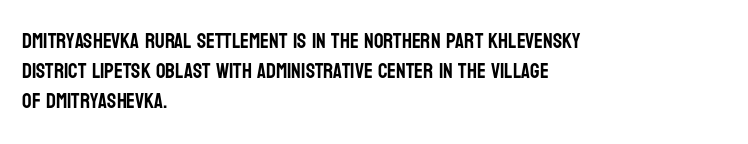
The image shows 21 px text type, upright; set left-aligned, normal line spacing (1.43x), normal letter spacing, not underlined.
